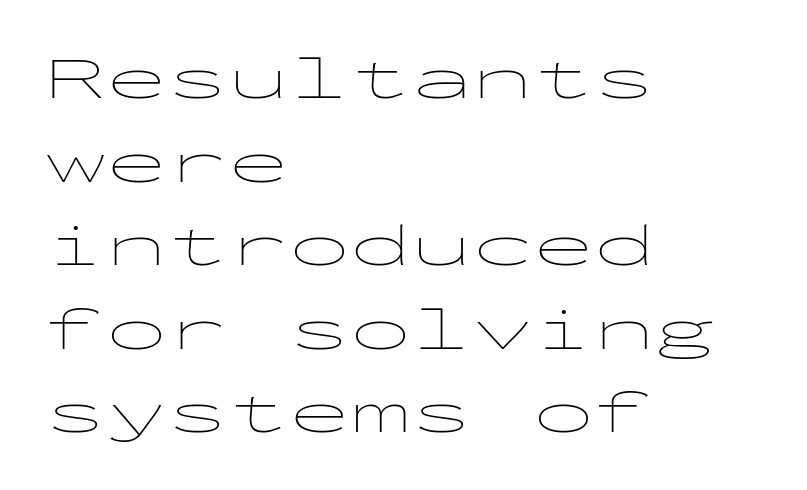
{"serif": "no", "italic": "no", "bold": "no", "weight": "thin", "width": "wide", "stroke_contrast": "low", "x_height": "medium", "monospaced": "yes", "underline": "no", "align": "left", "line_spacing": "normal", "line_spacing_ratio": 1.37, "letter_spacing": "normal", "letter_spacing_em": 0.0, "glyph_px": 61}
